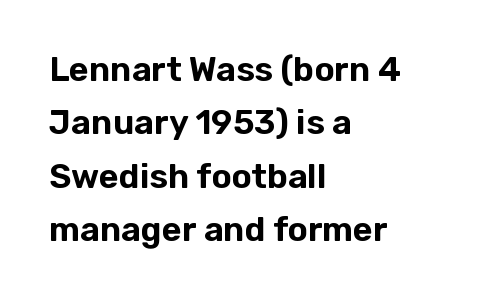
Is this a fixed-width face? No — the glyphs have proportional, varying widths. Nothing unusual about the tracking: characters are spaced as the font intends. The characters display no serif detailing; their extremities are plain. Horizontal alignment here is leftward, the default for most running prose.
